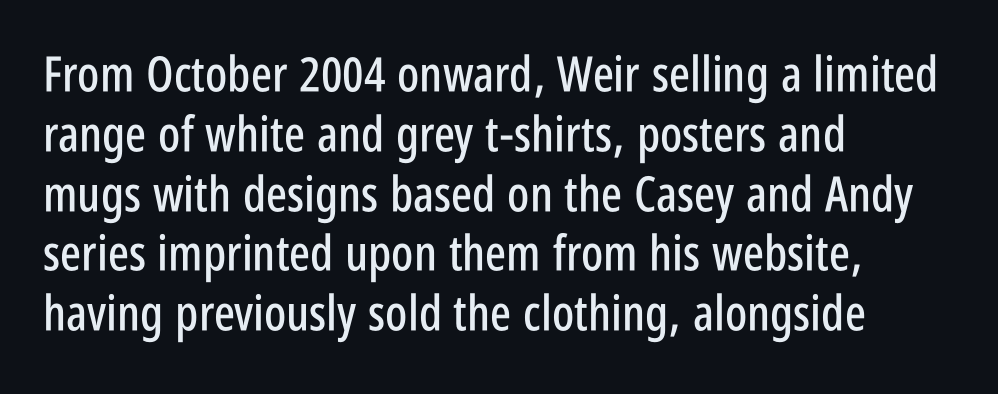
{"serif": "no", "italic": "no", "width": "condensed", "stroke_contrast": "low", "x_height": "large", "monospaced": "no", "underline": "no", "align": "left", "line_spacing_ratio": 1.22, "letter_spacing": "normal", "letter_spacing_em": 0.0, "glyph_px": 49}
